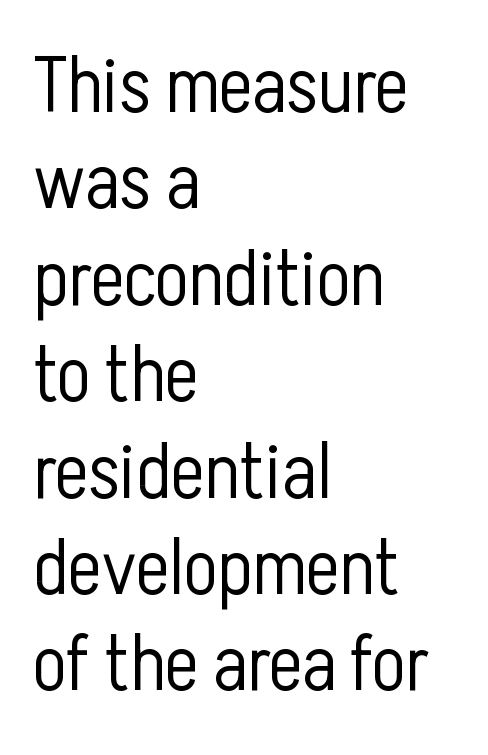
The gaps between neighbouring characters are ordinary and unremarkable. The weight tops out at a normal text grade. Check under the words: just untouched page. Italic? Not at all — the glyphs are vertical. Every row of glyphs begins at an identical x-position on the left.
